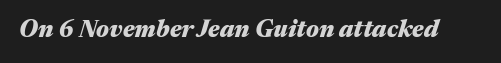
Plenty of ink on the page — the face is bold. Lines of text with bare space underneath. Does extra space separate the letters? No, they use regular spacing. Compared with ordinary roman type, these characters are visibly tilted.
